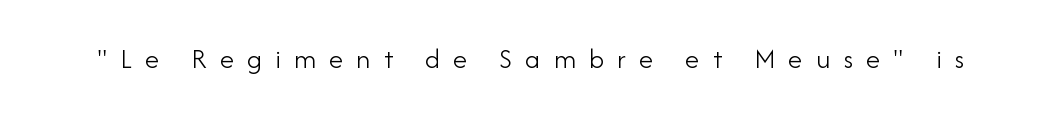
Q: Is the text bold? A: No.
Q: Is the text italic (slanted)? A: No, it is upright.
Q: Is the typeface a serif or a sans-serif typeface? A: Sans-serif.
Q: Is the text underlined? A: No.
Q: Is the spacing between letters normal or unusually wide? A: Unusually wide.
Q: Width (condensed, normal, or wide)? A: Normal.
Q: Stroke contrast? A: Low.
Q: x-height? A: Small.
Q: Monospaced? A: No.
